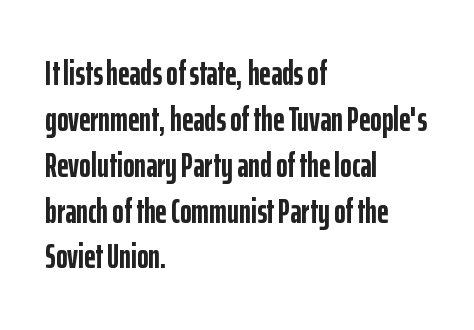
{"serif": "no", "italic": "no", "bold": "yes", "weight": "semibold", "width": "condensed", "stroke_contrast": "low", "x_height": "medium", "monospaced": "no", "underline": "no", "align": "left", "line_spacing": "normal", "line_spacing_ratio": 1.31, "letter_spacing": "normal", "letter_spacing_em": 0.0, "glyph_px": 35}
